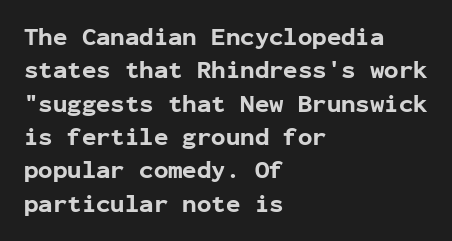
{"italic": "no", "bold": "yes", "underline": "no", "align": "left", "line_spacing": "normal", "line_spacing_ratio": 1.39, "letter_spacing": "normal", "letter_spacing_em": 0.0, "glyph_px": 24}
